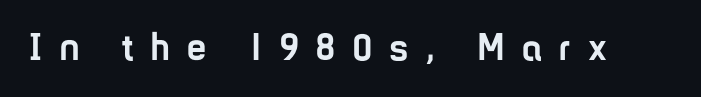
Q: Is the text bold? A: Yes.
Q: Is the text italic (slanted)? A: No, it is upright.
Q: Is the typeface a serif or a sans-serif typeface? A: Sans-serif.
Q: Is the text underlined? A: No.
Q: Is the spacing between letters normal or unusually wide? A: Unusually wide.
Q: Width (condensed, normal, or wide)? A: Condensed.
Q: Stroke contrast? A: Low.
Q: x-height? A: Medium.
Q: Monospaced? A: No.
